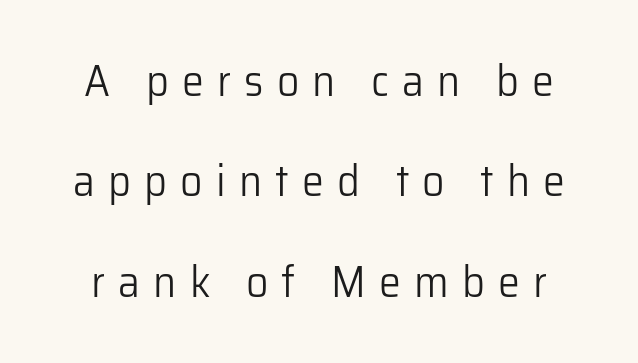
The image shows 44 px light sans-serif type, upright; set loose line spacing (2.28x), unusually wide letter spacing (+0.3 em), not underlined; low stroke contrast and a medium x-height.
